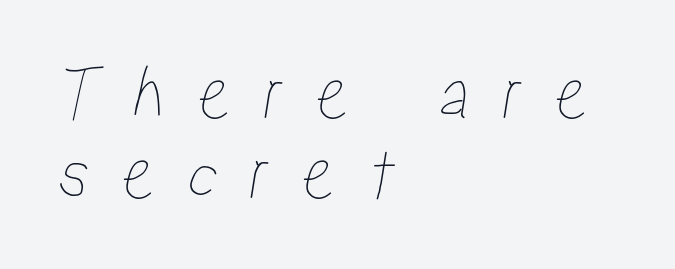
Reading down the column, the eye jumps only a short way to each next line. The gaps between neighbouring characters are conspicuously large. The strip under each line holds only bare page. Left-aligned paragraph, ragged on the right.
